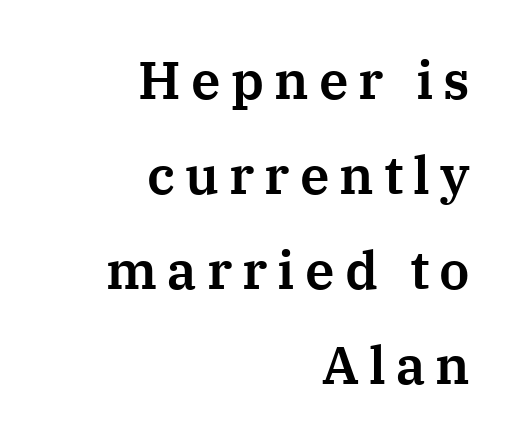
The image shows 53 px serif type, upright; set right-aligned, line spacing 1.79x, not underlined; medium stroke contrast and a medium x-height.
